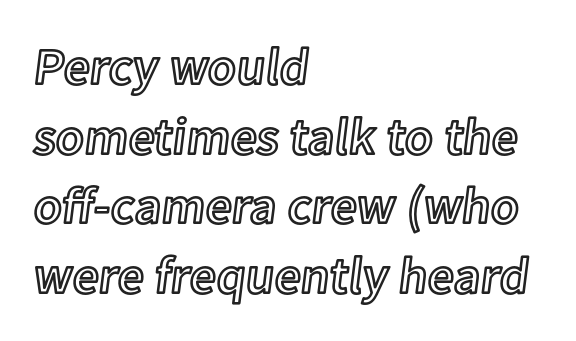
Q: Is the text italic (slanted)? A: Yes.
Q: Is the text underlined? A: No.
Q: How is the paragraph aligned? A: Left-aligned.
Q: Is the spacing between letters normal or unusually wide? A: Normal.
Q: Is the spacing between lines tight, normal or loose? A: Normal.
Q: Width (condensed, normal, or wide)? A: Normal.
Q: x-height? A: Medium.
Q: Monospaced? A: No.
